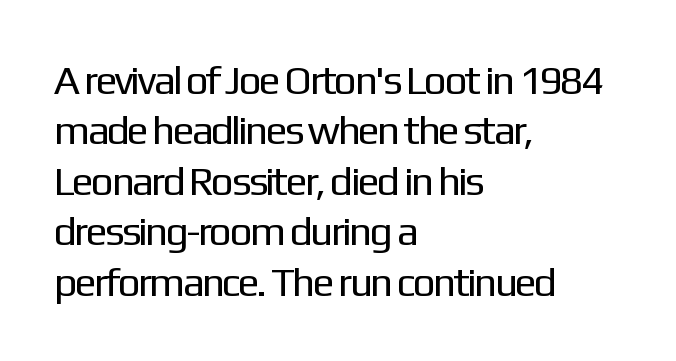
Q: Is the text bold? A: No.
Q: Is the text italic (slanted)? A: No, it is upright.
Q: Is the typeface a serif or a sans-serif typeface? A: Sans-serif.
Q: Is the text underlined? A: No.
Q: How is the paragraph aligned? A: Left-aligned.
Q: Is the spacing between letters normal or unusually wide? A: Normal.
Q: Width (condensed, normal, or wide)? A: Normal.
Q: Stroke contrast? A: Low.
Q: x-height? A: Medium.
Q: Monospaced? A: No.
